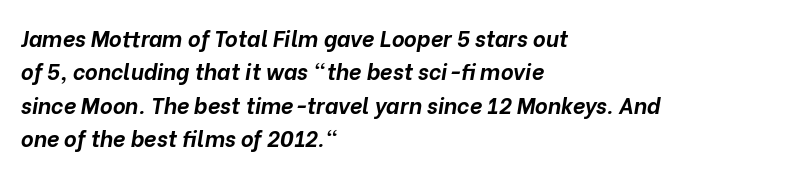
{"italic": "yes", "lean": "right", "slant_degrees": 10, "bold": "yes", "underline": "no", "align": "left", "line_spacing": "normal", "line_spacing_ratio": 1.52, "letter_spacing": "normal", "letter_spacing_em": 0.0, "glyph_px": 22}
